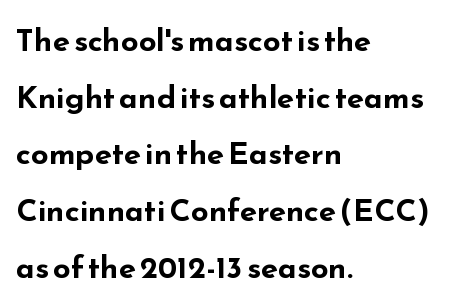
Q: Is the text bold? A: Yes.
Q: Is the text italic (slanted)? A: No, it is upright.
Q: Is the typeface a serif or a sans-serif typeface? A: Sans-serif.
Q: Is the text underlined? A: No.
Q: How is the paragraph aligned? A: Left-aligned.
Q: Is the spacing between letters normal or unusually wide? A: Normal.
Q: Width (condensed, normal, or wide)? A: Wide.
Q: Stroke contrast? A: Low.
Q: x-height? A: Small.
Q: Monospaced? A: No.
